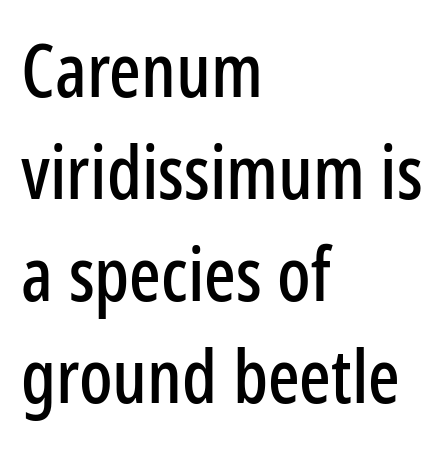
The horizontal fit of the characters is conventional and even. If you drew a line through each stem, it would be perfectly vertical. Normally led — the rows are evenly, conventionally spaced. The passage shown is typed in a proportional face where columns would drift.
